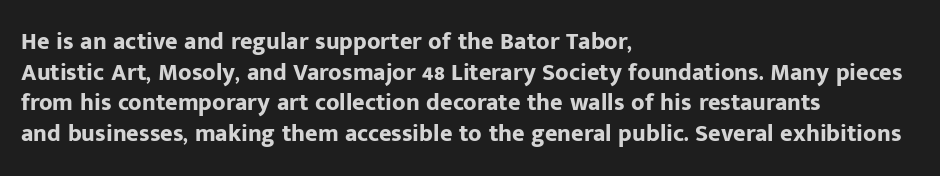
The image shows 24 px bold type, upright; set left-aligned, normal line spacing (1.28x), normal letter spacing, not underlined.
